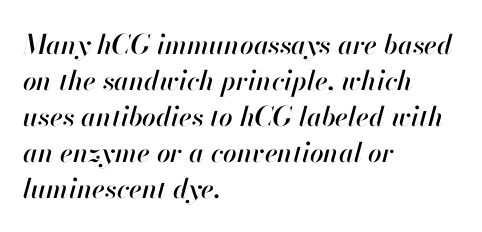
{"italic": "yes", "lean": "right", "slant_degrees": 13, "underline": "no", "align": "left", "line_spacing": "normal", "line_spacing_ratio": 1.33, "letter_spacing": "normal", "letter_spacing_em": 0.0, "glyph_px": 27}
